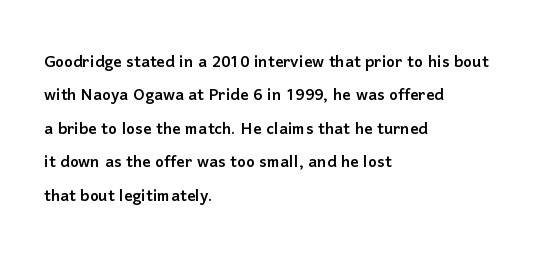
The image shows 21 px text type, upright; set left-aligned, normal line spacing (1.59x), normal letter spacing, not underlined.
